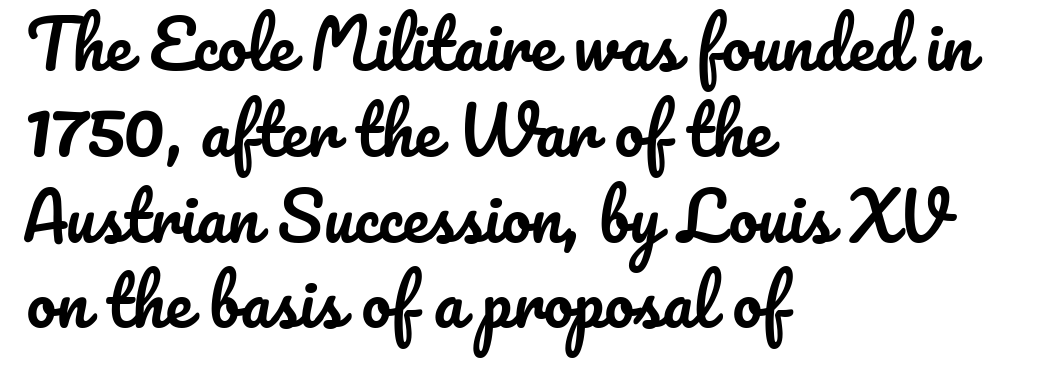
Q: Is the text italic (slanted)? A: Yes.
Q: Is the text underlined? A: No.
Q: How is the paragraph aligned? A: Left-aligned.
Q: Is the spacing between letters normal or unusually wide? A: Normal.
Q: Is the spacing between lines tight, normal or loose? A: Normal.
Q: Width (condensed, normal, or wide)? A: Normal.
Q: Stroke contrast? A: Low.
Q: x-height? A: Small.
Q: Monospaced? A: No.
